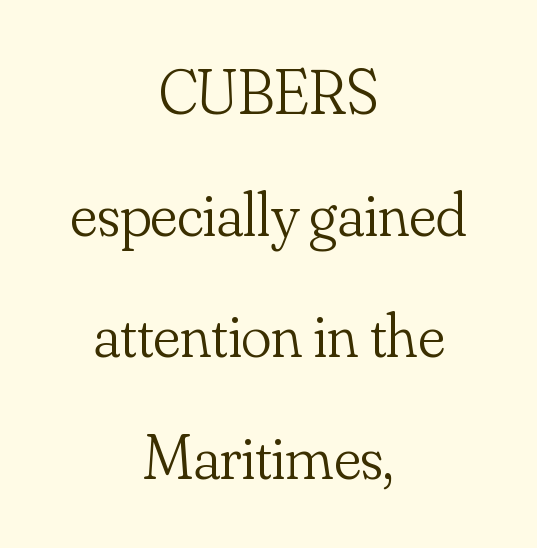
Q: Is the text bold? A: No.
Q: Is the text italic (slanted)? A: No, it is upright.
Q: Is the typeface a serif or a sans-serif typeface? A: Serif.
Q: Is the text underlined? A: No.
Q: How is the paragraph aligned? A: Centered.
Q: Is the spacing between letters normal or unusually wide? A: Normal.
Q: Is the spacing between lines tight, normal or loose? A: Loose.
Q: Width (condensed, normal, or wide)? A: Normal.
Q: Stroke contrast? A: Low.
Q: x-height? A: Small.
Q: Monospaced? A: No.
